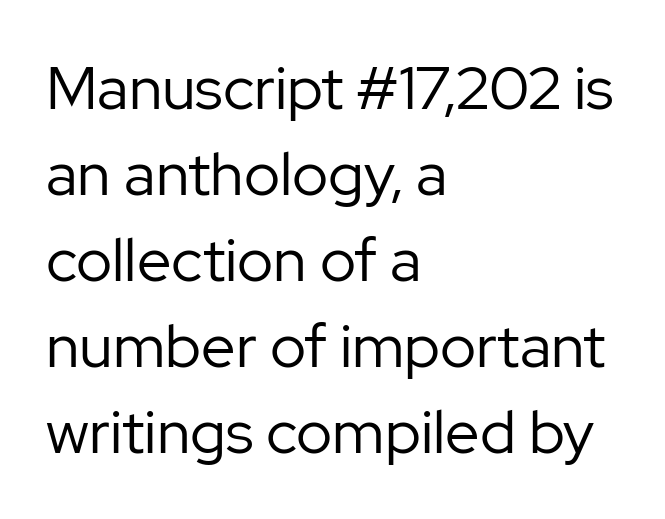
{"serif": "no", "italic": "no", "bold": "no", "weight": "regular", "width": "normal", "stroke_contrast": "low", "x_height": "medium", "monospaced": "no", "underline": "no", "align": "left", "line_spacing": "normal", "line_spacing_ratio": 1.41, "letter_spacing": "normal", "letter_spacing_em": 0.0, "glyph_px": 61}
